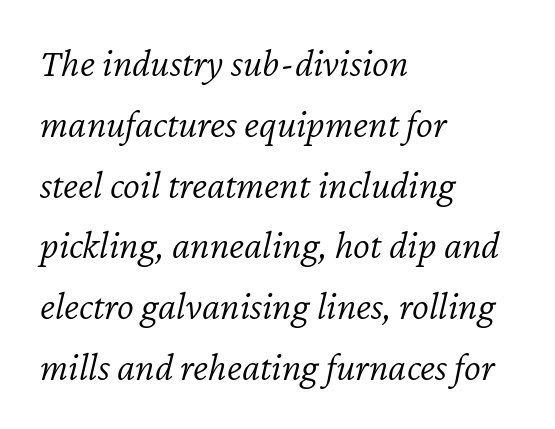
The image shows 40 px light type, italic (leaning right); set left-aligned, normal line spacing (1.52x), normal letter spacing, not underlined; low stroke contrast and a medium x-height.
